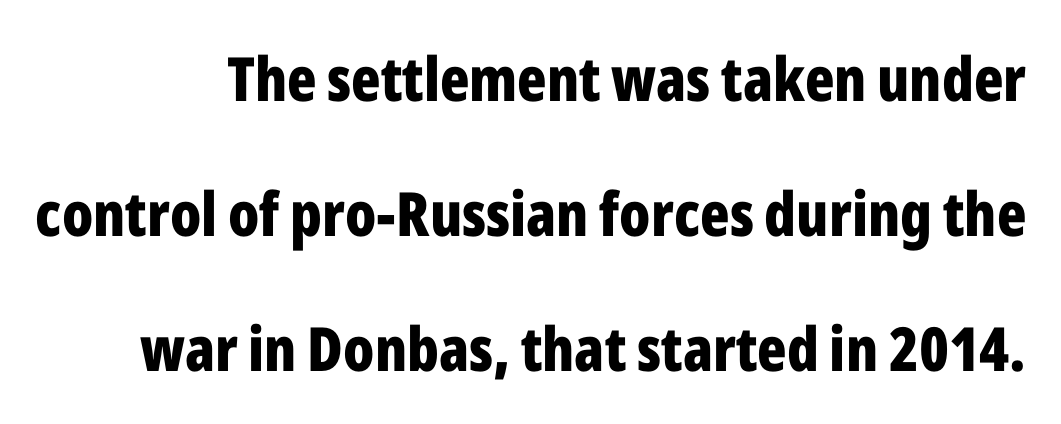
Q: Is the text bold? A: Yes.
Q: Is the text italic (slanted)? A: No, it is upright.
Q: Is the typeface a serif or a sans-serif typeface? A: Sans-serif.
Q: Is the text underlined? A: No.
Q: Is the spacing between letters normal or unusually wide? A: Normal.
Q: Is the spacing between lines tight, normal or loose? A: Loose.
Q: Width (condensed, normal, or wide)? A: Condensed.
Q: Stroke contrast? A: Low.
Q: x-height? A: Medium.
Q: Monospaced? A: No.
